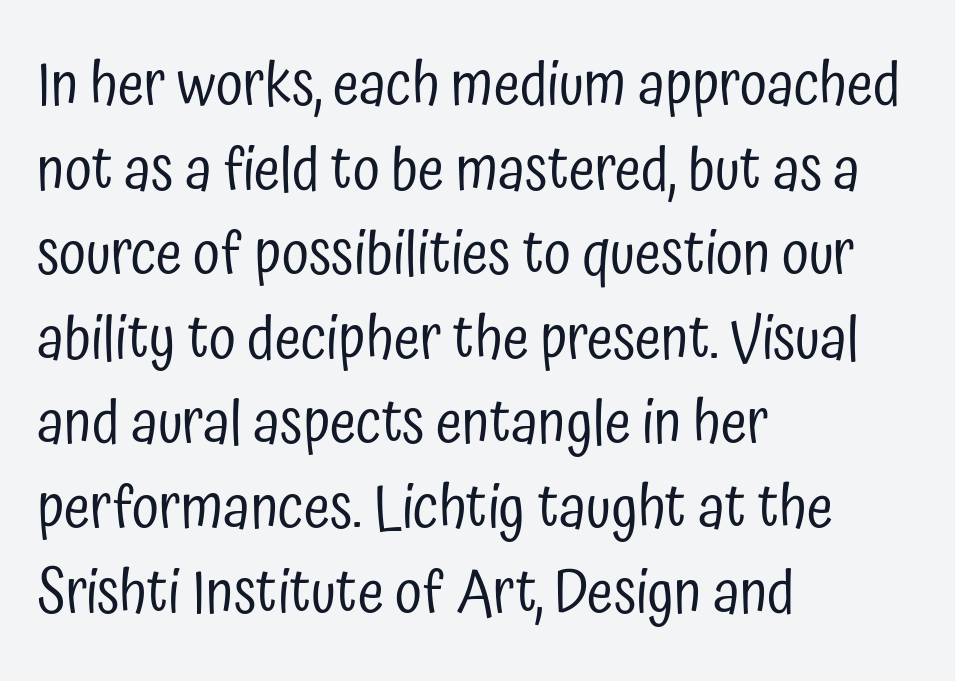
The image shows 60 px regular-weight, condensed sans-serif type, upright; set left-aligned, normal line spacing (1.41x), normal letter spacing, not underlined; low stroke contrast and a medium x-height.
